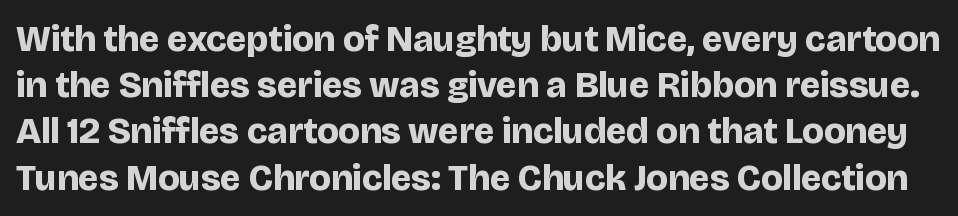
Q: Is the text bold? A: Yes.
Q: Is the text italic (slanted)? A: No, it is upright.
Q: Is the typeface a serif or a sans-serif typeface? A: Sans-serif.
Q: Is the text underlined? A: No.
Q: Is the spacing between letters normal or unusually wide? A: Normal.
Q: Is the spacing between lines tight, normal or loose? A: Normal.
Q: Width (condensed, normal, or wide)? A: Normal.
Q: Stroke contrast? A: Low.
Q: x-height? A: Large.
Q: Monospaced? A: No.
